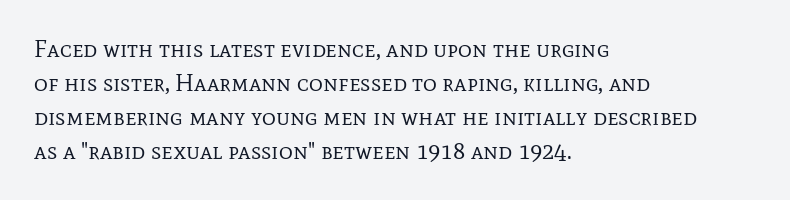
Q: Is the text bold? A: No.
Q: Is the text italic (slanted)? A: No, it is upright.
Q: Is the text underlined? A: No.
Q: How is the paragraph aligned? A: Left-aligned.
Q: Is the spacing between letters normal or unusually wide? A: Normal.
Q: Is the spacing between lines tight, normal or loose? A: Normal.
